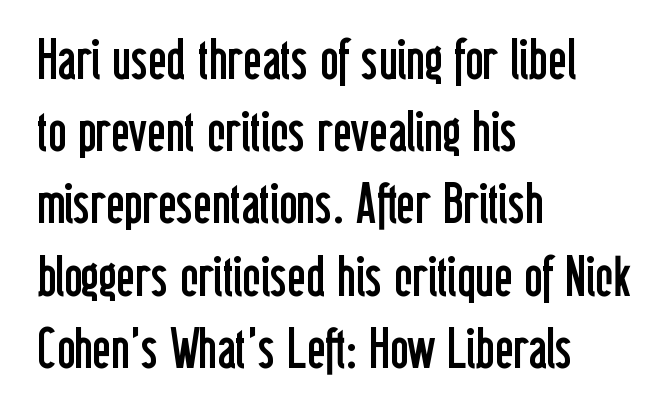
A light-to-regular cut is what we see here. How are the letters spaced? Ordinarily, with no added tracking. Nope, no serifs anywhere on these letters. Decoration check: the copy has no underline. Alignment: flush left. Italic? Not at all — the glyphs are vertical.
